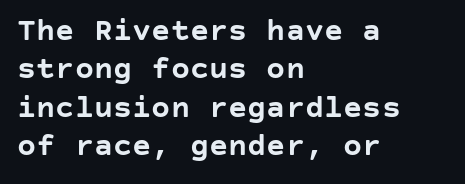
What stands out about the letter spacing? Nothing — it is the standard amount. I'd describe the lettering as bold — thick and assertive. Rule under the text: the space is simply empty. It's the straight-up-and-down kind of type.
